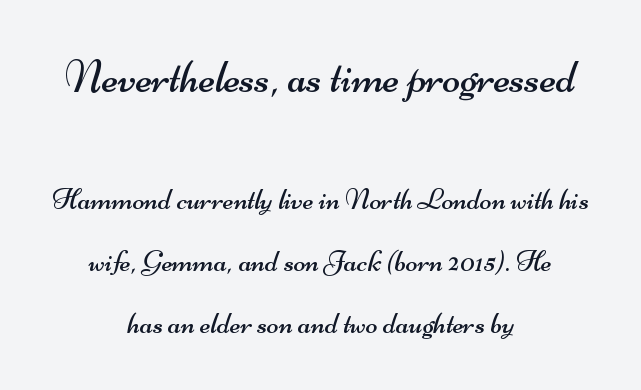
{"serif": "no", "bold": "no", "weight": "regular", "width": "wide", "stroke_contrast": "medium", "x_height": "small", "monospaced": "no", "underline": "no", "align": "center", "line_spacing": "loose", "line_spacing_ratio": 2.0, "letter_spacing": "normal", "letter_spacing_em": 0.0, "larger_block": "first", "size_ratio": 1.52, "glyph_px": 47}
